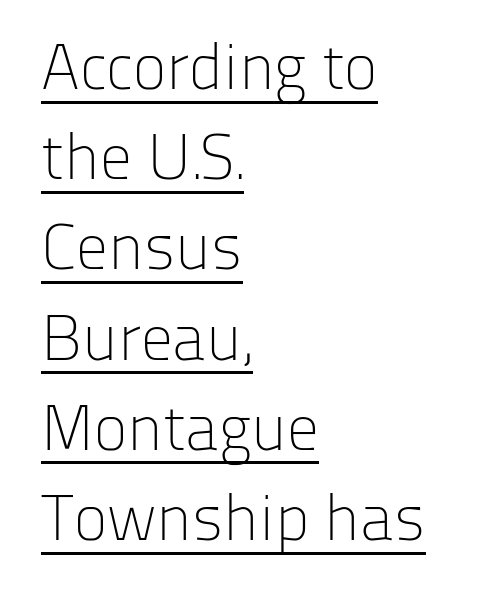
Q: Is the text bold? A: No.
Q: Is the text italic (slanted)? A: No, it is upright.
Q: Is the typeface a serif or a sans-serif typeface? A: Sans-serif.
Q: Is the text underlined? A: Yes.
Q: How is the paragraph aligned? A: Left-aligned.
Q: Is the spacing between letters normal or unusually wide? A: Normal.
Q: Is the spacing between lines tight, normal or loose? A: Normal.
Q: Width (condensed, normal, or wide)? A: Normal.
Q: Stroke contrast? A: Low.
Q: x-height? A: Medium.
Q: Monospaced? A: No.
